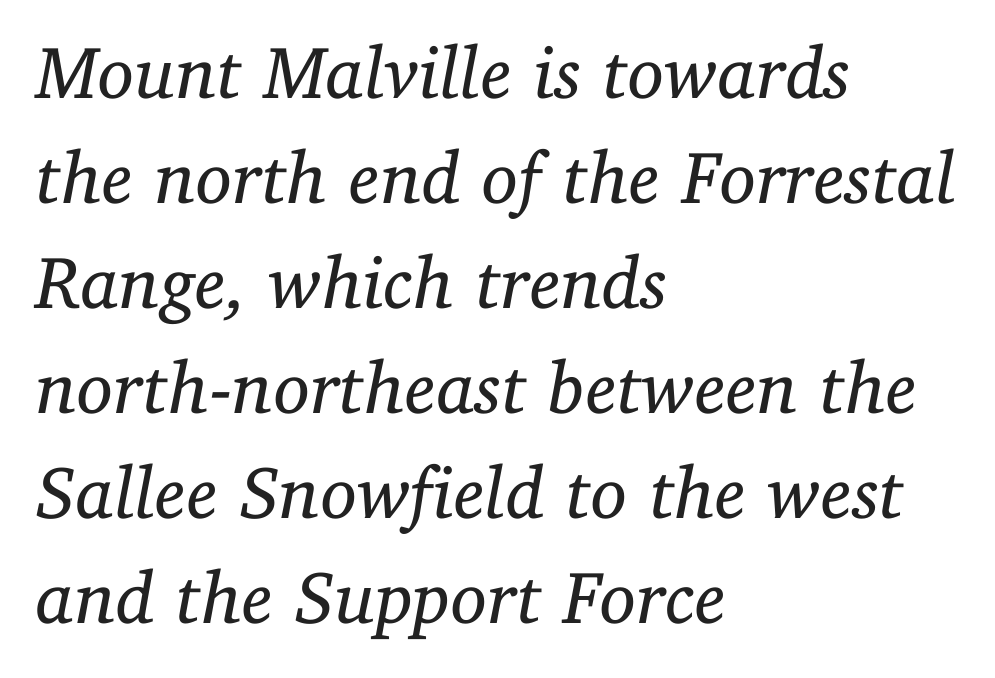
This sample has the flowing, uneven cadence of proportional lettering. Letters rest on an invisible, unmarked baseline. Style check: oblique. Counters stay open thanks to moderate or lighter strokes. No extra tracking has been applied to these lines.
